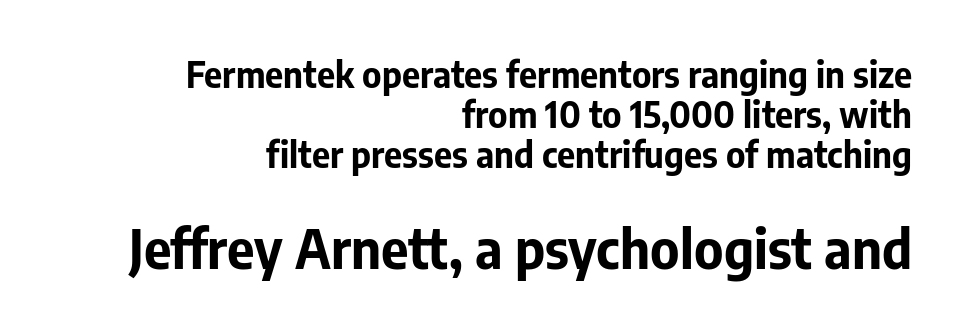
Strong, thick strokes mark this as bold type. These lines are set flush right with a ragged left edge. Here the glyphs are tracked normally, forming tight word shapes. A typesetter would call this leading minimal, almost set solid. Which of the two is more prominent by size? The second, at the bottom.
